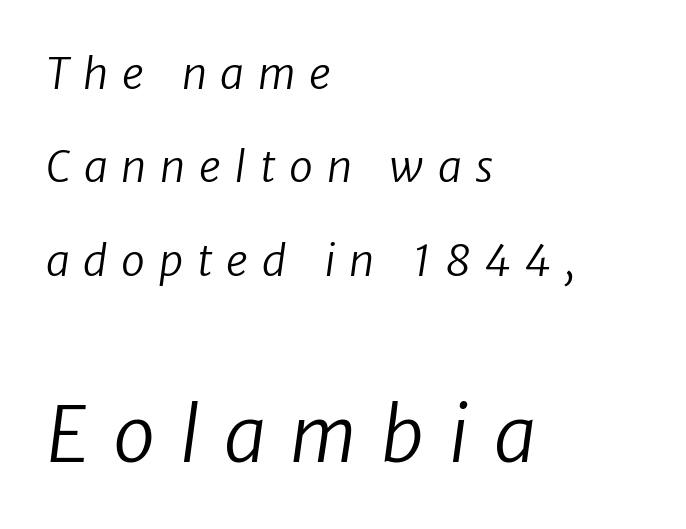
{"serif": "no", "bold": "no", "weight": "regular", "width": "normal", "stroke_contrast": "low", "x_height": "medium", "monospaced": "no", "underline": "no", "align": "left", "line_spacing": "loose", "line_spacing_ratio": 2.17, "letter_spacing": "wide", "letter_spacing_em": 0.32, "larger_block": "second", "size_ratio": 1.77, "glyph_px": 76}
